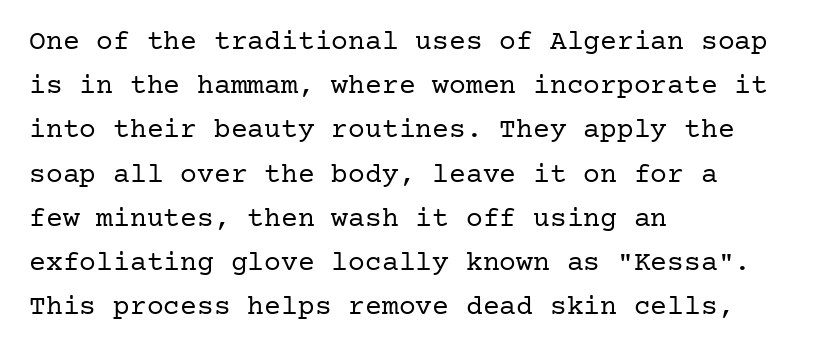
Q: Is the text bold? A: No.
Q: Is the text italic (slanted)? A: No, it is upright.
Q: Is the typeface a serif or a sans-serif typeface? A: Serif.
Q: Is the text underlined? A: No.
Q: How is the paragraph aligned? A: Left-aligned.
Q: Is the spacing between letters normal or unusually wide? A: Normal.
Q: Is the spacing between lines tight, normal or loose? A: Normal.
Q: Width (condensed, normal, or wide)? A: Normal.
Q: Stroke contrast? A: Low.
Q: x-height? A: Medium.
